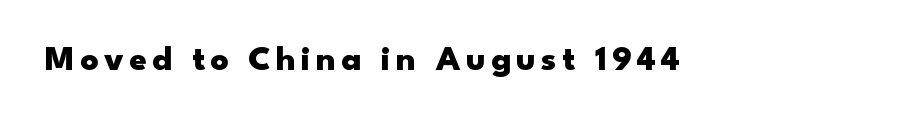
Each glyph is drawn with heavy, bold strokes. Clear beneath every line of the passage. Spacing verdict: proportional, widths tailored to each character. Posture: straight, roman, zero tilt. Serifs: no, the terminals of the letterforms are clean.
